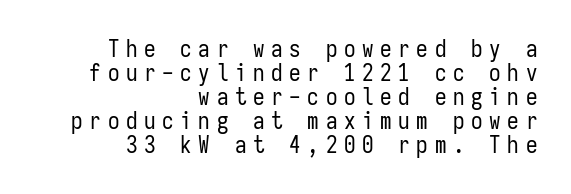
{"italic": "no", "bold": "no", "underline": "no", "align": "right", "line_spacing": "tight", "line_spacing_ratio": 1.04, "letter_spacing": "wide", "letter_spacing_em": 0.29, "glyph_px": 23}
